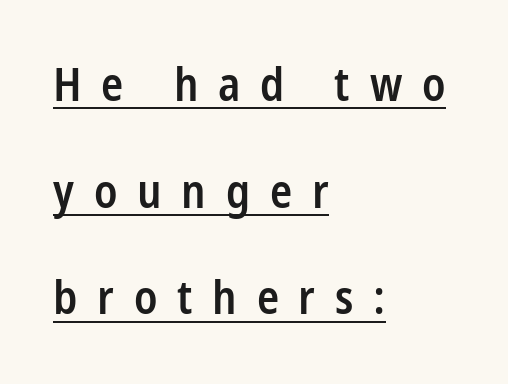
Q: Is the text bold? A: Semi-bold.
Q: Is the text italic (slanted)? A: No, it is upright.
Q: Is the typeface a serif or a sans-serif typeface? A: Sans-serif.
Q: Is the text underlined? A: Yes.
Q: How is the paragraph aligned? A: Left-aligned.
Q: Is the spacing between letters normal or unusually wide? A: Unusually wide.
Q: Is the spacing between lines tight, normal or loose? A: Loose.
Q: Width (condensed, normal, or wide)? A: Condensed.
Q: Stroke contrast? A: Low.
Q: x-height? A: Medium.
Q: Monospaced? A: No.
